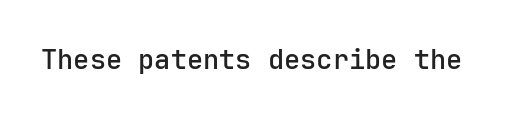
The image shows 27 px text type, upright; set normal letter spacing, not underlined.
